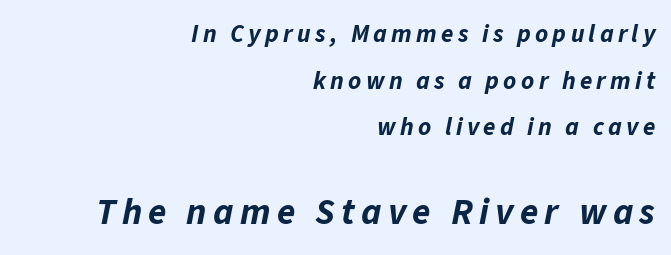
{"italic": "yes", "lean": "right", "slant_degrees": 11, "bold": "yes", "weight": "bold", "width": "normal", "stroke_contrast": "low", "x_height": "medium", "monospaced": "no", "underline": "no", "align": "right", "line_spacing_ratio": 1.87, "larger_block": "second", "size_ratio": 1.48, "glyph_px": 37}
